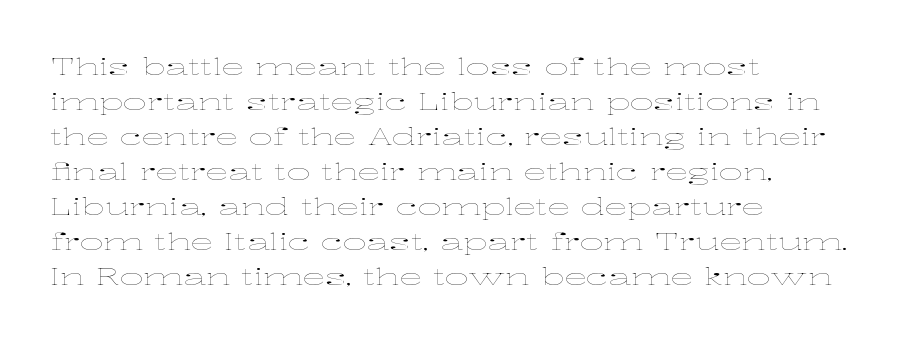
Weight: not bold — regular or lighter. The typesetter chose a ragged-right arrangement here. Each new line begins a customary step beneath the previous one. You could call the tracking neutral — neither tight nor loose. Only glyphs here, with clear space below each row. You can tell it's not italic because the verticals are truly vertical.
